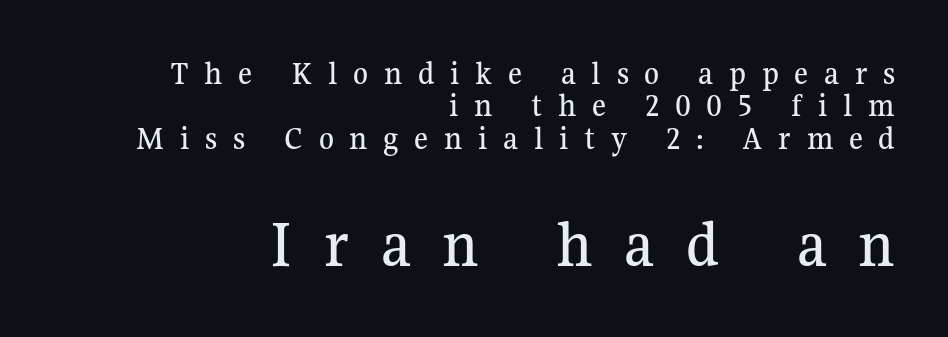
{"serif": "yes", "italic": "no", "width": "normal", "stroke_contrast": "medium", "x_height": "medium", "monospaced": "no", "underline": "no", "align": "right", "line_spacing": "tight", "line_spacing_ratio": 0.95, "letter_spacing": "wide", "letter_spacing_em": 0.46, "larger_block": "second", "size_ratio": 2.0, "glyph_px": 68}
